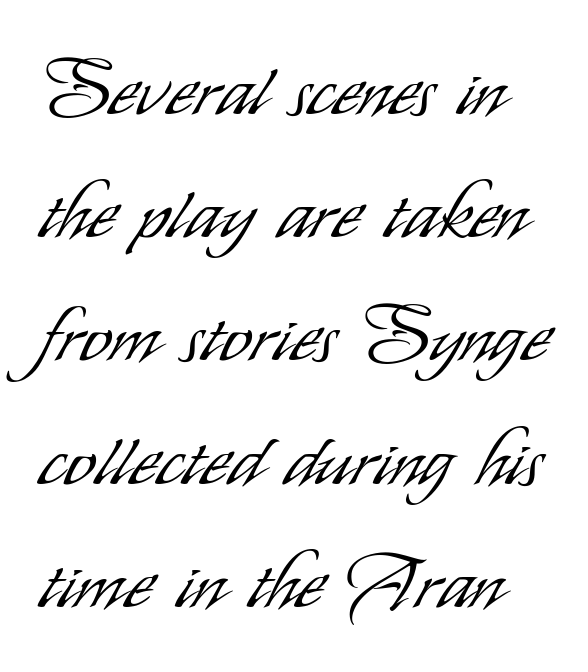
The image shows 78 px light, condensed sans-serif type; set left-aligned, normal line spacing (1.58x), normal letter spacing, not underlined; low stroke contrast and a small x-height.
